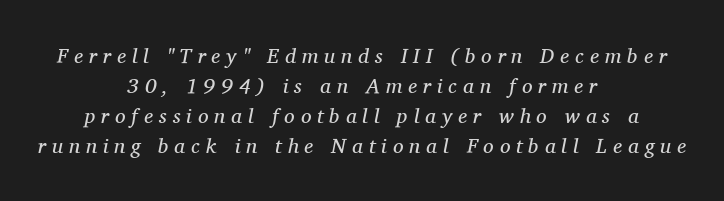
The image shows 21 px text type, italic (leaning right); set centered, normal line spacing (1.43x), unusually wide letter spacing (+0.28 em), not underlined.
